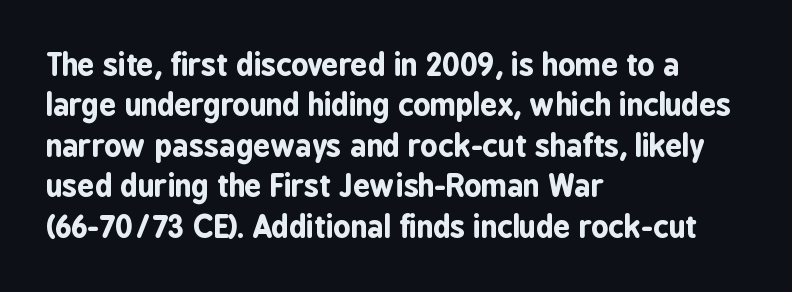
Nobody touched the tracking dial on this one. Is this a fixed-width face? No — the glyphs have proportional, varying widths. Each new line begins a customary step beneath the previous one. The setting favours the left margin, as ordinary paragraphs usually do.
